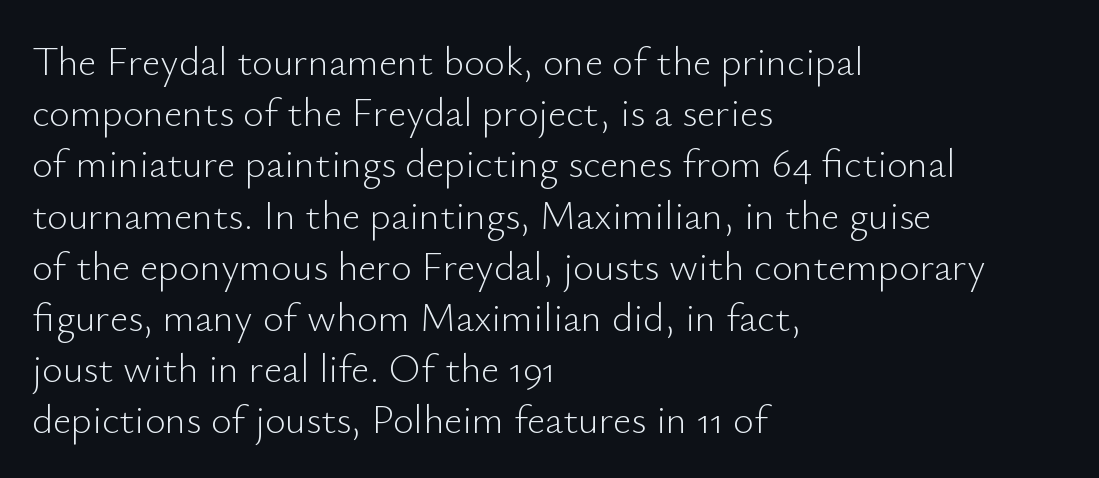
{"serif": "no", "italic": "no", "bold": "no", "weight": "light", "width": "normal", "stroke_contrast": "low", "x_height": "small", "monospaced": "no", "underline": "no", "align": "left", "line_spacing": "normal", "line_spacing_ratio": 1.28, "letter_spacing": "normal", "letter_spacing_em": 0.0, "glyph_px": 40}
